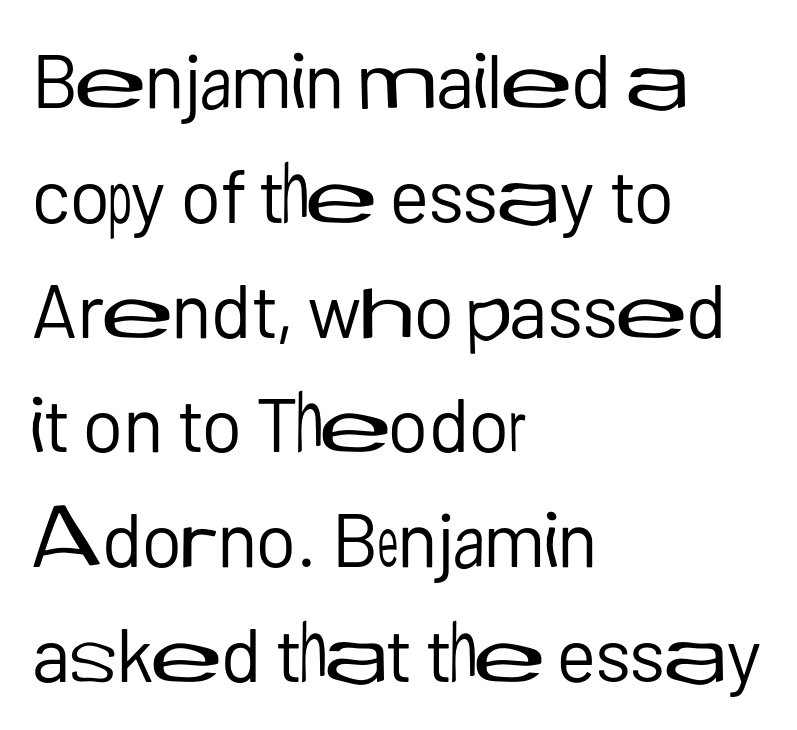
Character widths vary here, with narrow letters taking less room than wide ones. Font category for this specimen: sans-serif. Caption: standard tracking, unaltered. Is there much room between lines? A standard amount, neither cramped nor airy. This rendering uses left alignment, leaving the right contour irregular.
